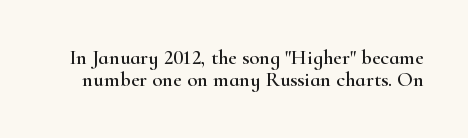
{"italic": "no", "underline": "no", "line_spacing": "tight", "line_spacing_ratio": 1.06, "letter_spacing": "normal", "letter_spacing_em": 0.0, "glyph_px": 21}
